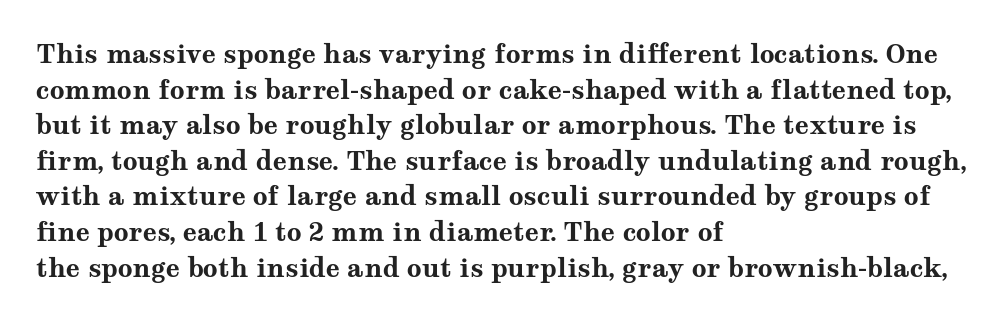
Descenders are the only things crossing below the line. Weight: bold. The tracking reads as untouched default to a designer's eye. A typesetter would mark this as roman, not italic.
